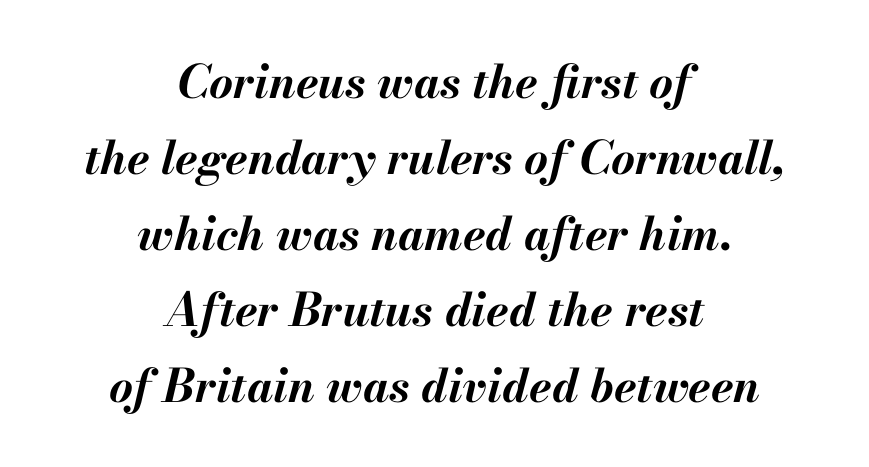
{"italic": "yes", "lean": "right", "slant_degrees": 13, "bold": "yes", "weight": "bold", "width": "normal", "stroke_contrast": "medium", "x_height": "small", "monospaced": "no", "underline": "no", "align": "center", "line_spacing": "normal", "line_spacing_ratio": 1.65, "letter_spacing": "normal", "letter_spacing_em": 0.0, "glyph_px": 46}
